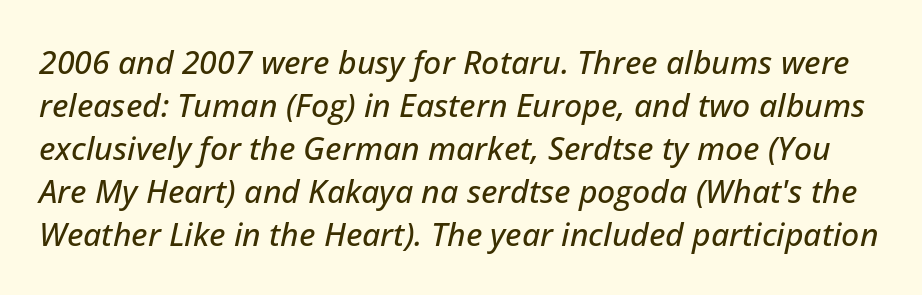
Notice how the stems are inclined rather than vertical — that's the hallmark of italics. Students, note that the glyphs here touch the page at normal intervals. The space beneath each line is pristine and unruled. Vertically, the passage feels balanced, rows spaced as you'd expect. Looks like regular typesetting: each glyph gets only the width it needs.
